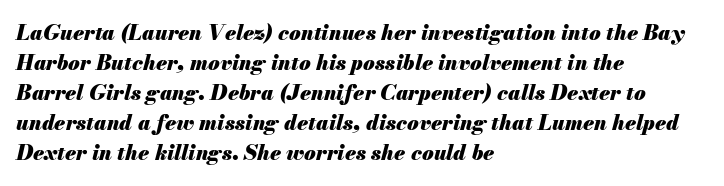
The image shows 21 px bold type, italic (leaning right); set left-aligned, normal line spacing (1.43x), normal letter spacing, not underlined.
